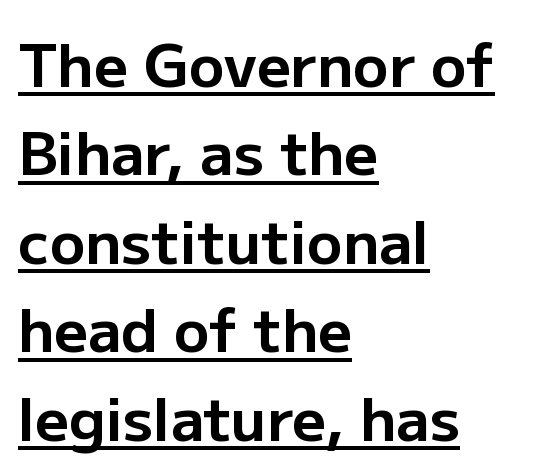
The image shows 59 px bold sans-serif type, upright; set left-aligned, normal line spacing (1.5x), normal letter spacing, underlined; low stroke contrast and a medium x-height.
